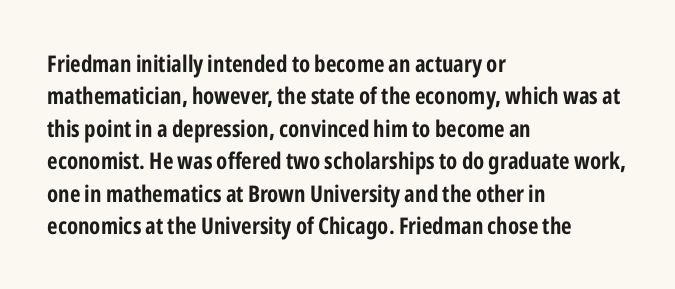
The space directly below the letters is spotless. A dark, heavy texture on the line: the type is bold. Every row of glyphs begins at an identical x-position on the left. Posture: vertical.
